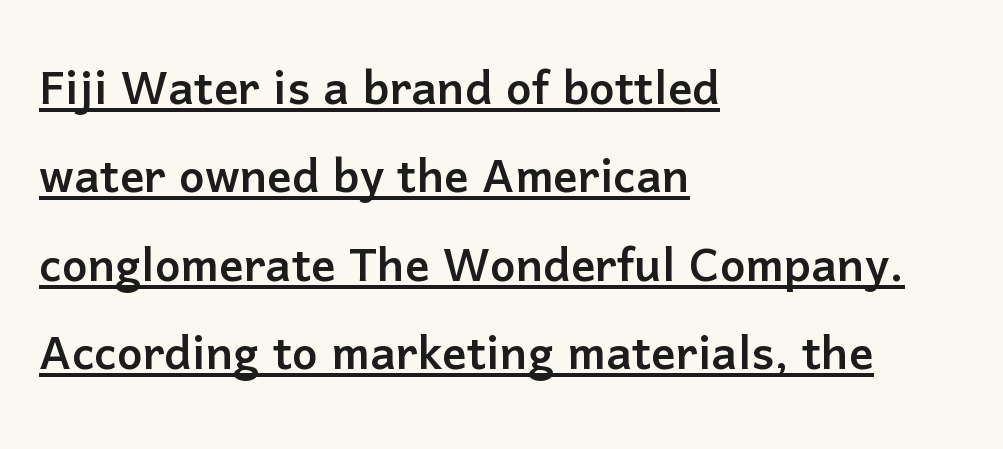
The image shows 61 px sans-serif type, upright; set left-aligned, normal line spacing (1.45x), normal letter spacing, underlined; low stroke contrast and a medium x-height.
